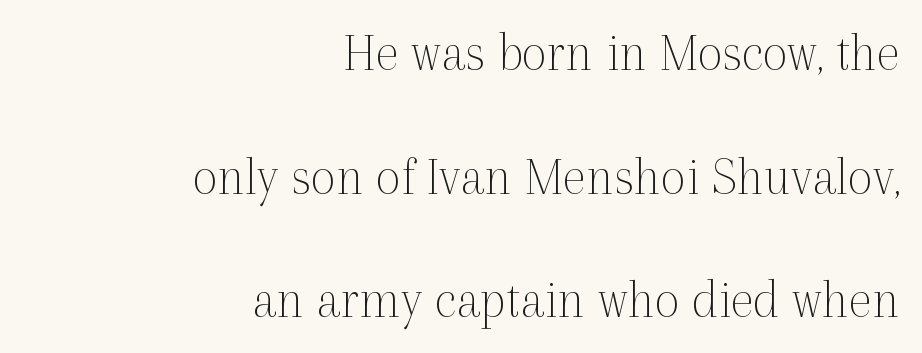
The image shows 55 px thin serif type, upright; set right-aligned, loose line spacing (2.25x), normal letter spacing, not underlined; a medium x-height.
